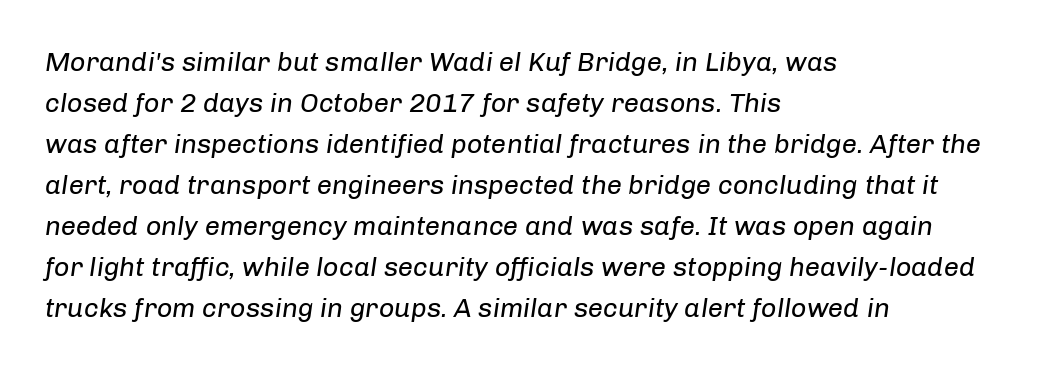
Q: Is the text bold? A: No.
Q: Is the text italic (slanted)? A: Yes, it leans right by about 8 degrees.
Q: Is the text underlined? A: No.
Q: How is the paragraph aligned? A: Left-aligned.
Q: Is the spacing between letters normal or unusually wide? A: Normal.
Q: Is the spacing between lines tight, normal or loose? A: Normal.
